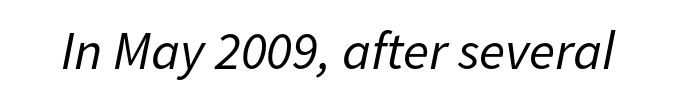
The letters advance in unequal steps, a hallmark of proportional type. Designer's note — italics engaged. Check under the words: just untouched page. Ink coverage per letter is moderate at most. Between one letter and the next there's only the usual sliver of space.
